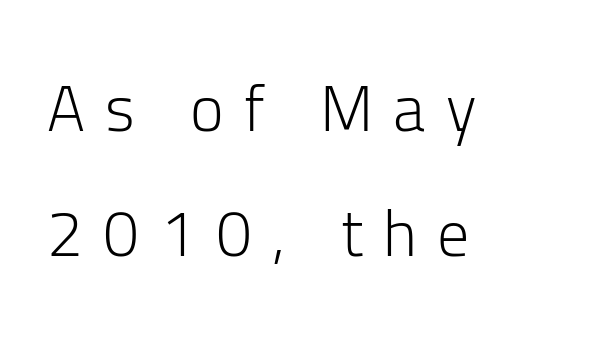
{"serif": "no", "italic": "no", "bold": "no", "weight": "light", "width": "normal", "stroke_contrast": "low", "x_height": "medium", "monospaced": "no", "underline": "no", "align": "left", "line_spacing": "loose", "line_spacing_ratio": 1.96, "letter_spacing": "wide", "letter_spacing_em": 0.32, "glyph_px": 64}
